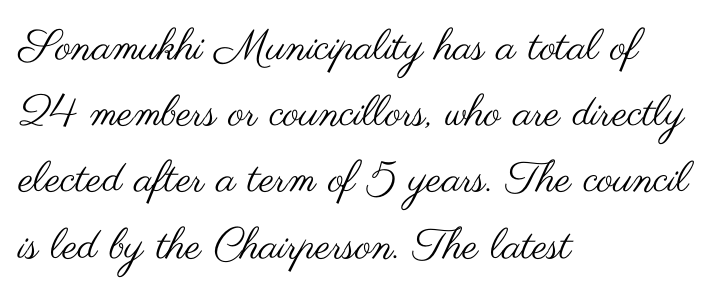
Left-aligned paragraph, ragged on the right. Standard letterfit; no display-style spreading of the glyphs. Just letters on the line, the space beneath them empty. The letters carry no serifs — their stems end cleanly without finishing strokes. Reading down the column, the eye jumps a familiar distance to each next line.
